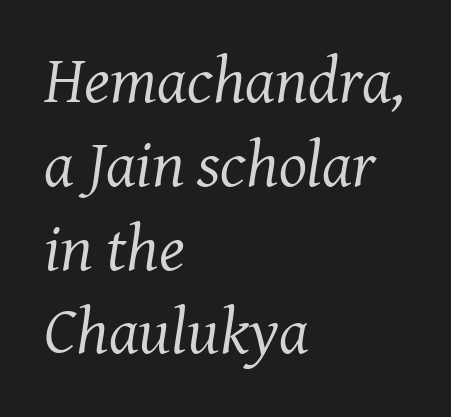
Q: Is the text bold? A: No.
Q: Is the text italic (slanted)? A: Yes, it leans right by about 8 degrees.
Q: Is the typeface a serif or a sans-serif typeface? A: Serif.
Q: Is the text underlined? A: No.
Q: How is the paragraph aligned? A: Left-aligned.
Q: Is the spacing between letters normal or unusually wide? A: Normal.
Q: Is the spacing between lines tight, normal or loose? A: Normal.
Q: Width (condensed, normal, or wide)? A: Normal.
Q: Stroke contrast? A: Medium.
Q: x-height? A: Medium.
Q: Monospaced? A: No.
